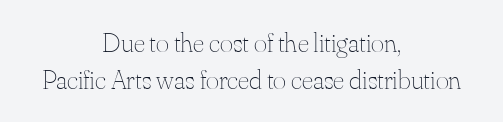
Vertical strokes here are truly vertical. The paragraph shown floats in the horizontal middle. Underline: absent. The letters sit at their default tracking, neither squeezed nor spread. The designer left line spacing at the default. Varying glyph widths throughout — classic text-font behaviour.
